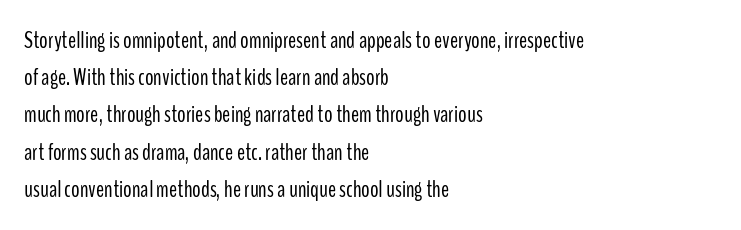
{"italic": "no", "bold": "no", "underline": "no", "align": "left", "line_spacing": "normal", "line_spacing_ratio": 1.55, "letter_spacing": "normal", "letter_spacing_em": 0.0, "glyph_px": 24}
